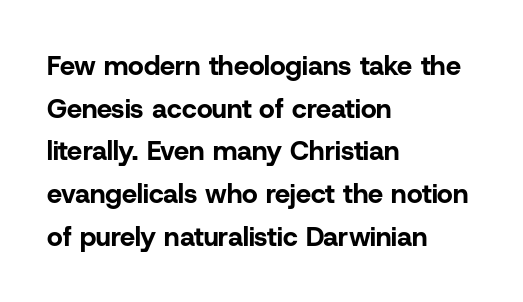
{"italic": "no", "bold": "yes", "underline": "no", "align": "left", "line_spacing": "normal", "line_spacing_ratio": 1.58, "letter_spacing": "normal", "letter_spacing_em": 0.0, "glyph_px": 27}
